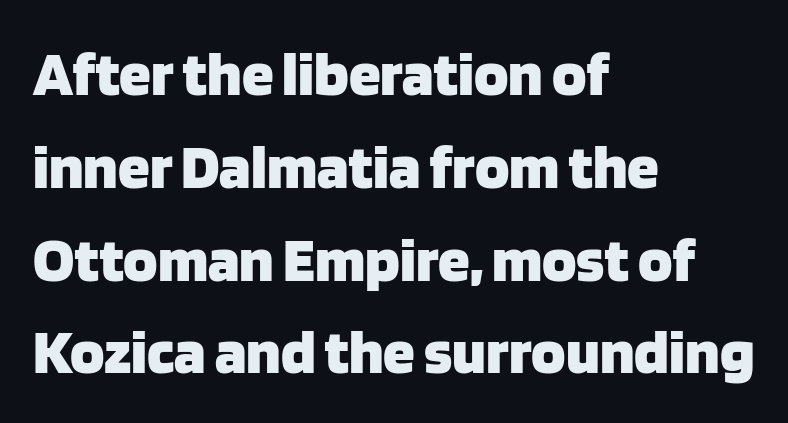
The image shows 64 px heavy sans-serif type, upright; set left-aligned, normal line spacing (1.45x), normal letter spacing, not underlined; low stroke contrast and a large x-height.
